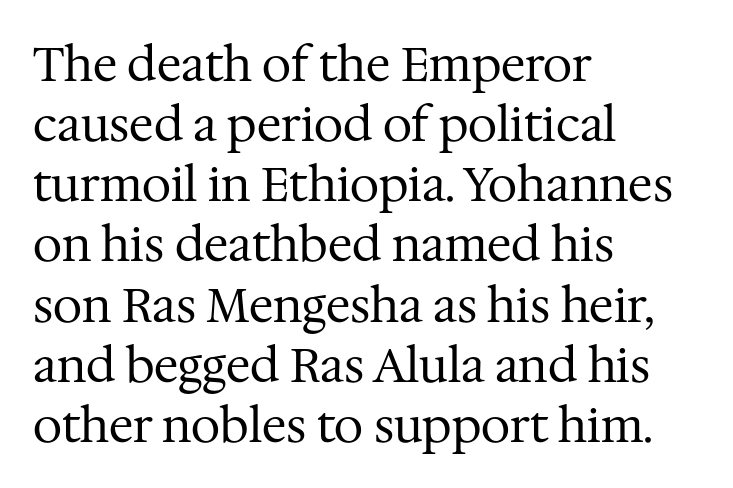
{"serif": "yes", "italic": "no", "bold": "no", "weight": "regular", "width": "normal", "stroke_contrast": "medium", "x_height": "medium", "monospaced": "no", "underline": "no", "align": "left", "line_spacing": "normal", "line_spacing_ratio": 1.28, "letter_spacing": "normal", "letter_spacing_em": 0.0, "glyph_px": 47}
